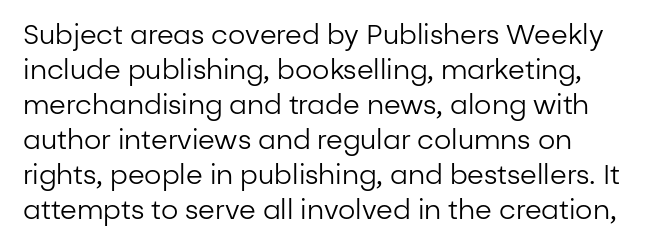
{"italic": "no", "bold": "no", "underline": "no", "align": "left", "line_spacing": "normal", "line_spacing_ratio": 1.3, "letter_spacing": "normal", "letter_spacing_em": 0.0, "glyph_px": 27}
